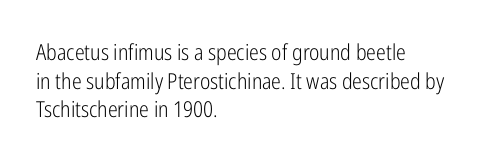
Q: Is the text bold? A: No.
Q: Is the text italic (slanted)? A: No, it is upright.
Q: Is the text underlined? A: No.
Q: How is the paragraph aligned? A: Left-aligned.
Q: Is the spacing between letters normal or unusually wide? A: Normal.
Q: Is the spacing between lines tight, normal or loose? A: Normal.
